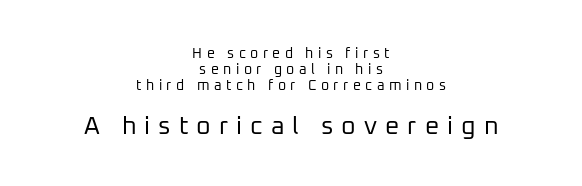
The image shows 25 px text type, upright; set centered, tight line spacing (1.14x), unusually wide letter spacing (+0.32 em), not underlined; the second (bottom) block is 1.79x larger.
